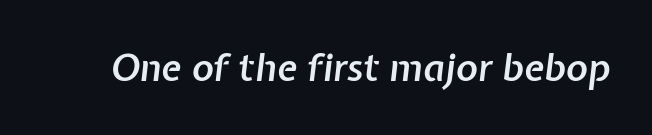
The image shows 37 px semibold type, italic (leaning right); set normal letter spacing, not underlined; low stroke contrast and a medium x-height.
